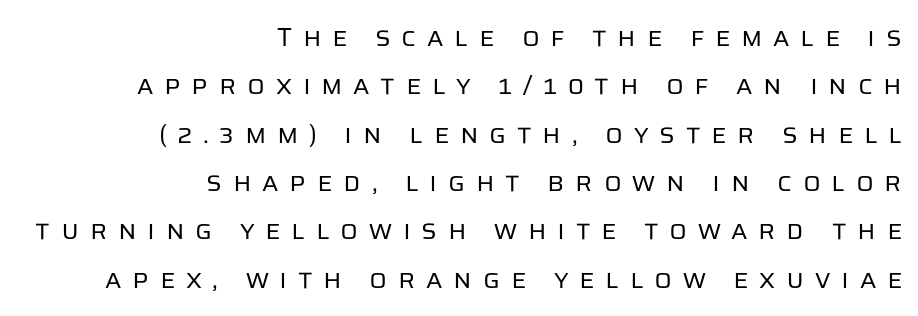
Q: Is the text bold? A: No.
Q: Is the text italic (slanted)? A: No, it is upright.
Q: Is the text underlined? A: No.
Q: How is the paragraph aligned? A: Right-aligned.
Q: Is the spacing between letters normal or unusually wide? A: Unusually wide.
